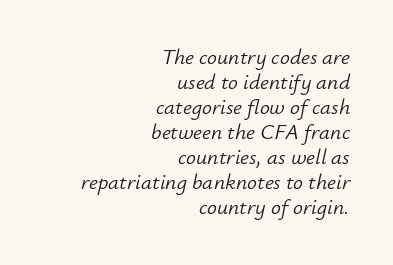
These lines huddle together more closely than default settings would place them. Is the letter spacing exaggerated? No — it looks like the ordinary default. Has an underline been added? It has not. The text carries the slant typical of an italic or oblique font. Heaviness? Minimal to ordinary, like unemphasized prose. Casual observation: everything's shoved over to the right.
